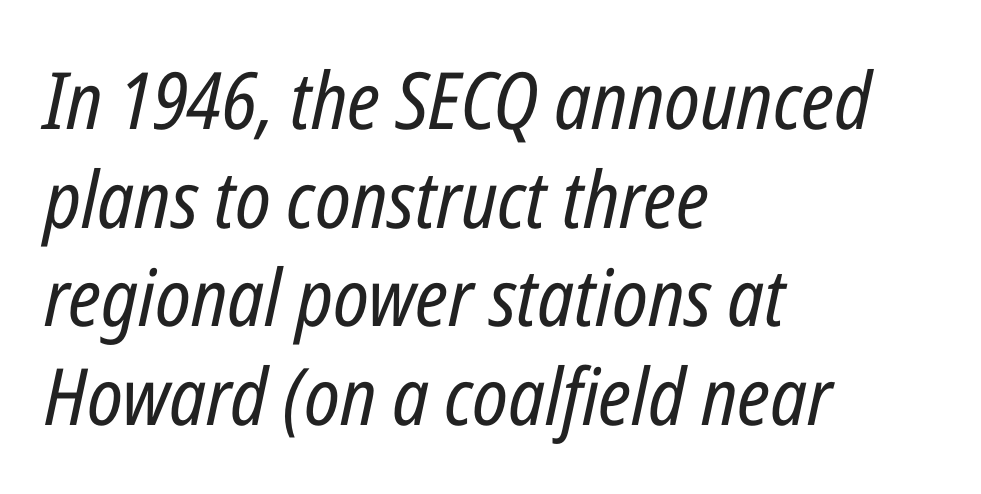
{"italic": "yes", "lean": "right", "slant_degrees": 12, "bold": "no", "weight": "regular", "width": "condensed", "stroke_contrast": "low", "x_height": "medium", "monospaced": "no", "underline": "no", "align": "left", "line_spacing": "normal", "line_spacing_ratio": 1.25, "letter_spacing": "normal", "letter_spacing_em": 0.0, "glyph_px": 79}
